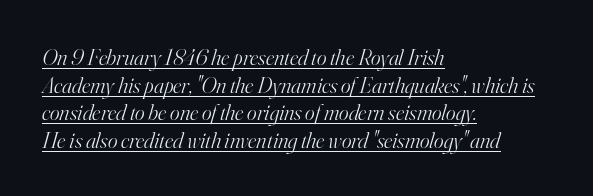
Q: Is the text bold? A: No.
Q: Is the text italic (slanted)? A: Yes, it leans right by about 16 degrees.
Q: Is the text underlined? A: Yes.
Q: How is the paragraph aligned? A: Left-aligned.
Q: Is the spacing between letters normal or unusually wide? A: Normal.
